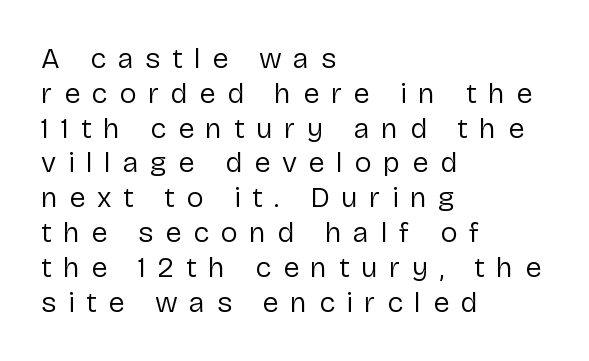
{"serif": "no", "italic": "no", "bold": "no", "weight": "regular", "width": "normal", "stroke_contrast": "low", "x_height": "medium", "monospaced": "no", "underline": "no", "align": "left", "line_spacing_ratio": 1.2, "letter_spacing": "wide", "letter_spacing_em": 0.4, "glyph_px": 29}
